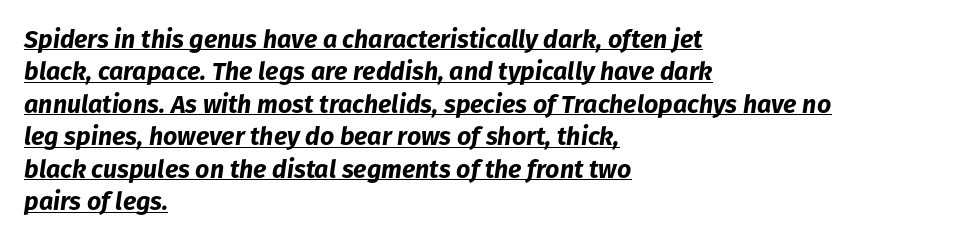
{"italic": "yes", "lean": "right", "slant_degrees": 8, "bold": "yes", "underline": "yes", "align": "left", "line_spacing": "normal", "line_spacing_ratio": 1.3, "letter_spacing": "normal", "letter_spacing_em": 0.0, "glyph_px": 25}
